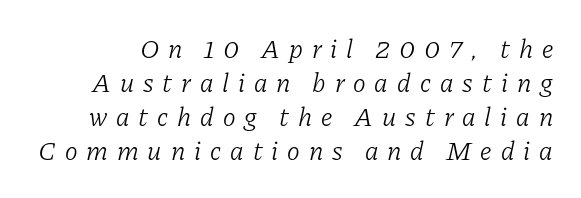
Q: Is the text bold? A: No.
Q: Is the text italic (slanted)? A: Yes, it leans right by about 11 degrees.
Q: Is the text underlined? A: No.
Q: Is the spacing between letters normal or unusually wide? A: Unusually wide.
Q: Is the spacing between lines tight, normal or loose? A: Normal.
